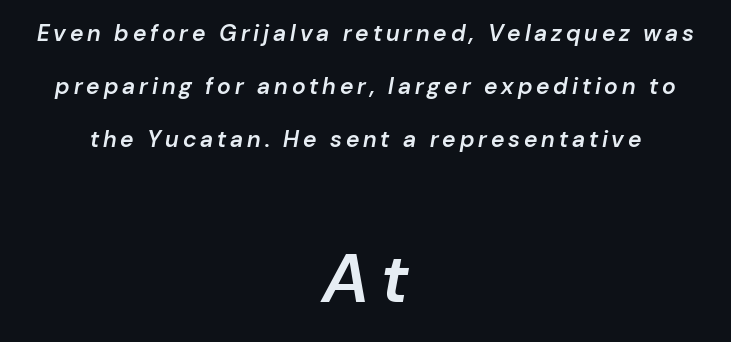
{"italic": "yes", "lean": "right", "slant_degrees": 10, "bold": "semi", "weight": "semibold", "width": "normal", "stroke_contrast": "low", "x_height": "medium", "monospaced": "no", "underline": "no", "align": "center", "line_spacing": "loose", "line_spacing_ratio": 2.31, "larger_block": "second", "size_ratio": 3.0, "glyph_px": 69}
